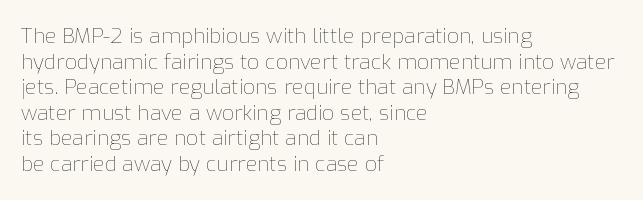
Q: Is the text bold? A: No.
Q: Is the text italic (slanted)? A: No, it is upright.
Q: Is the text underlined? A: No.
Q: How is the paragraph aligned? A: Left-aligned.
Q: Is the spacing between letters normal or unusually wide? A: Normal.
